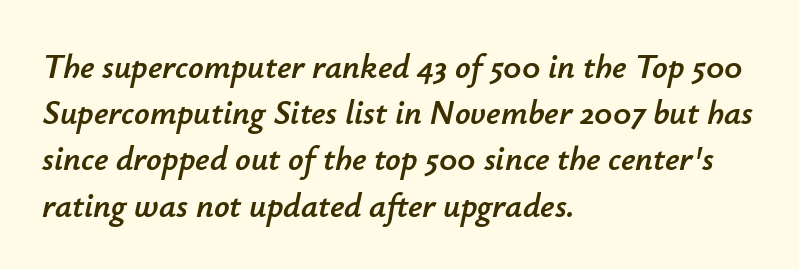
The image shows 34 px text type, italic (leaning right); set left-aligned, normal line spacing (1.36x), normal letter spacing, not underlined; low stroke contrast and a small x-height.
